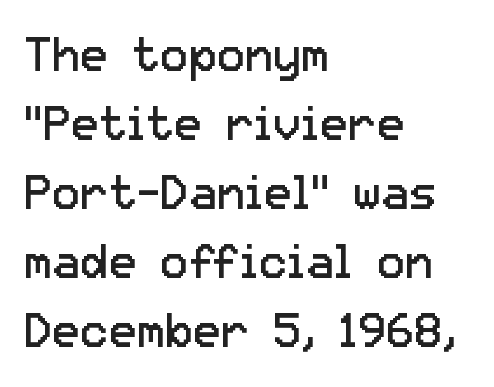
The image shows 47 px regular-weight sans-serif type, upright; set left-aligned, normal line spacing (1.47x), normal letter spacing, not underlined; low stroke contrast and a medium x-height.
